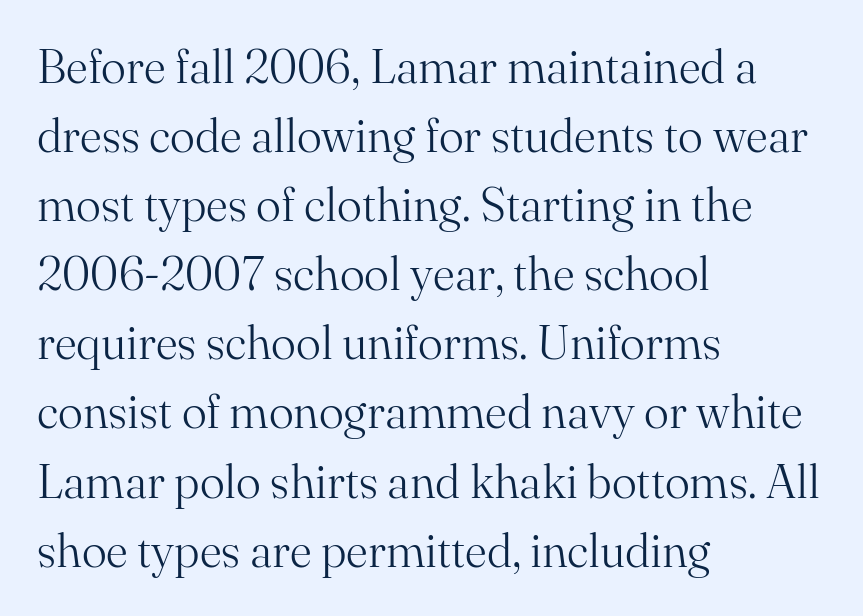
There is no visible air inserted between adjacent glyphs. In terms of leading, this rendering sits right in the middle. Varying glyph widths throughout — classic text-font behaviour. If you drew a ruler down the left edge, every line would touch it.
